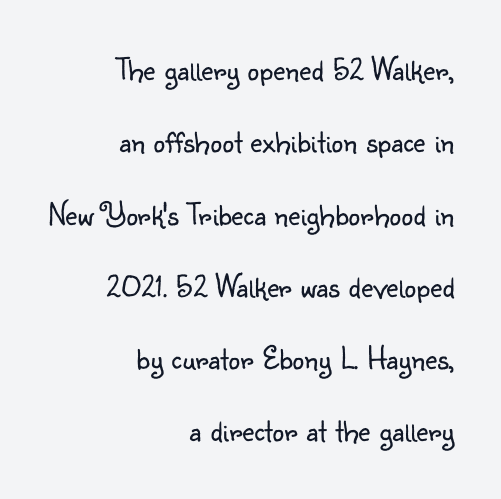
Q: Is the text bold? A: No.
Q: Is the text italic (slanted)? A: No, it is upright.
Q: Is the typeface a serif or a sans-serif typeface? A: Sans-serif.
Q: Is the text underlined? A: No.
Q: How is the paragraph aligned? A: Right-aligned.
Q: Is the spacing between letters normal or unusually wide? A: Normal.
Q: Is the spacing between lines tight, normal or loose? A: Loose.
Q: Width (condensed, normal, or wide)? A: Normal.
Q: Stroke contrast? A: Low.
Q: x-height? A: Small.
Q: Monospaced? A: No.
